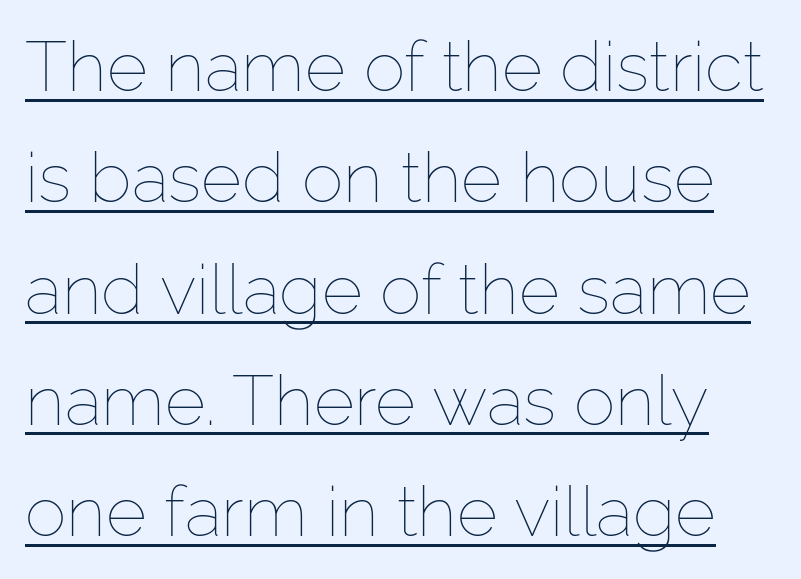
Q: Is the text bold? A: No.
Q: Is the text italic (slanted)? A: No, it is upright.
Q: Is the text underlined? A: Yes.
Q: Is the spacing between letters normal or unusually wide? A: Normal.
Q: Is the spacing between lines tight, normal or loose? A: Normal.
Q: Width (condensed, normal, or wide)? A: Normal.
Q: Stroke contrast? A: Low.
Q: x-height? A: Medium.
Q: Monospaced? A: No.
